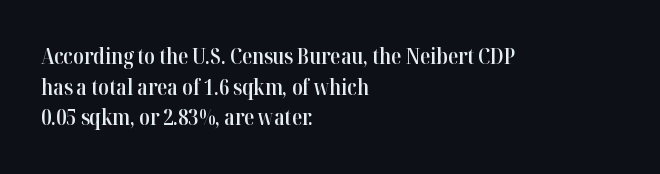
The image shows 21 px text type, upright; set left-aligned, normal line spacing (1.46x), normal letter spacing, not underlined.
